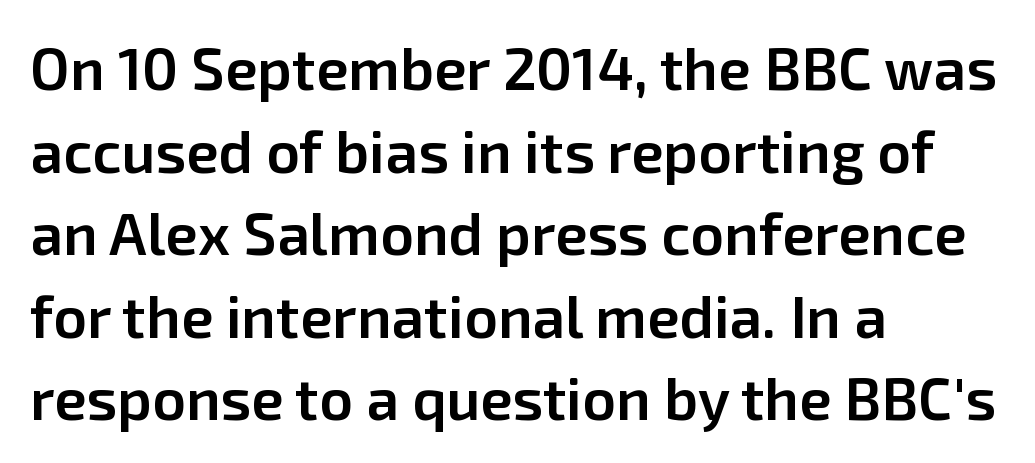
The image shows 59 px semibold sans-serif type, upright; set left-aligned, normal line spacing (1.4x), normal letter spacing, not underlined; low stroke contrast and a medium x-height.
